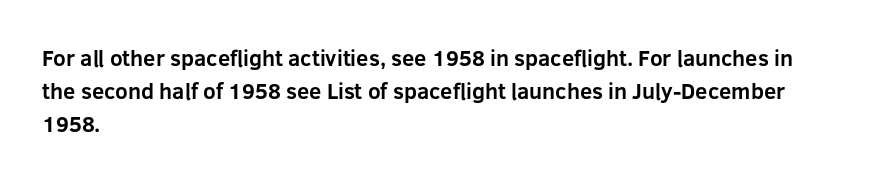
Nobody touched the tracking dial on this one. Alignment: flush left. Tall strokes in this sample are plumb rather than angled. Weight: bold.
